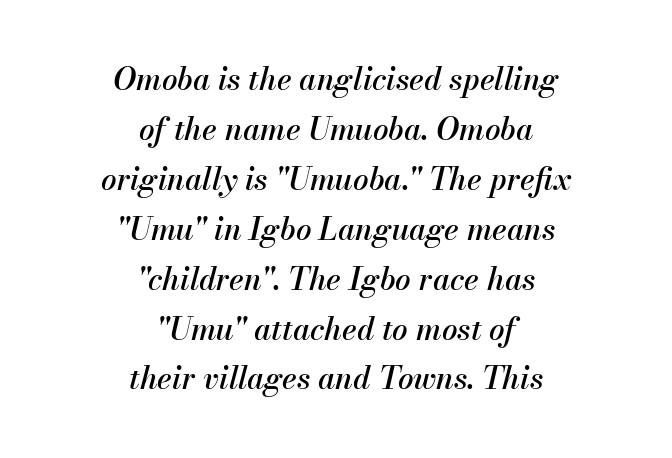
{"italic": "yes", "lean": "right", "slant_degrees": 13, "width": "normal", "stroke_contrast": "medium", "x_height": "small", "monospaced": "no", "underline": "no", "align": "center", "line_spacing": "normal", "line_spacing_ratio": 1.61, "letter_spacing": "normal", "letter_spacing_em": 0.0, "glyph_px": 31}
